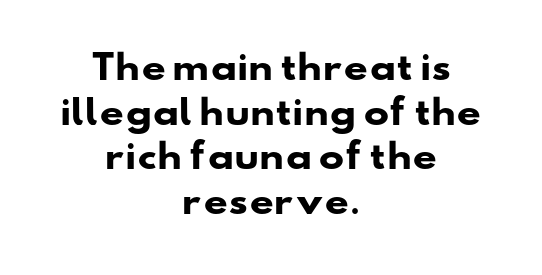
The image shows 34 px heavy, wide sans-serif type; set centered, normal line spacing (1.31x), normal letter spacing, not underlined; low stroke contrast and a small x-height.
